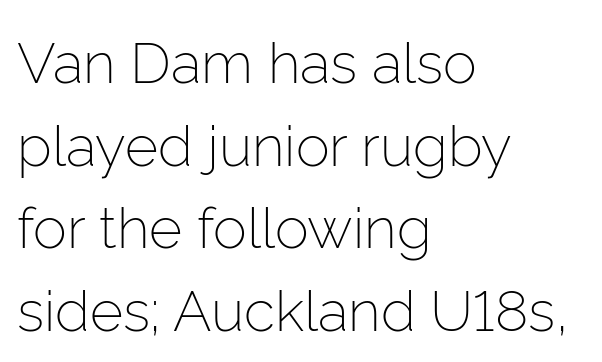
Q: Is the text bold? A: No.
Q: Is the text italic (slanted)? A: No, it is upright.
Q: Is the typeface a serif or a sans-serif typeface? A: Sans-serif.
Q: Is the text underlined? A: No.
Q: How is the paragraph aligned? A: Left-aligned.
Q: Is the spacing between letters normal or unusually wide? A: Normal.
Q: Is the spacing between lines tight, normal or loose? A: Normal.
Q: Width (condensed, normal, or wide)? A: Normal.
Q: Stroke contrast? A: Low.
Q: x-height? A: Medium.
Q: Monospaced? A: No.
